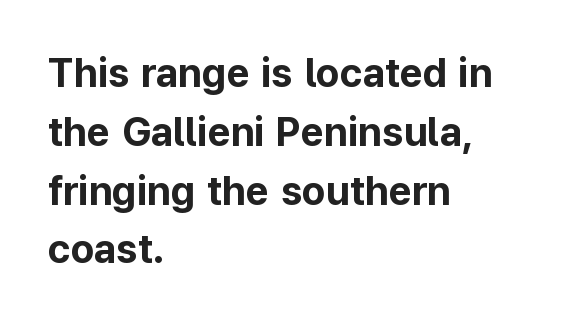
{"serif": "no", "italic": "no", "bold": "yes", "weight": "bold", "width": "normal", "stroke_contrast": "low", "x_height": "medium", "monospaced": "no", "underline": "no", "align": "left", "line_spacing": "normal", "line_spacing_ratio": 1.47, "letter_spacing": "normal", "letter_spacing_em": 0.0, "glyph_px": 40}
